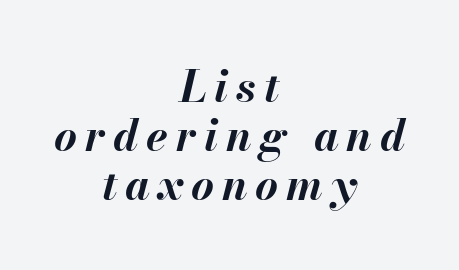
The image shows 44 px bold type, italic (leaning right); set centered, tight line spacing (1.11x), not underlined; medium stroke contrast and a small x-height.
